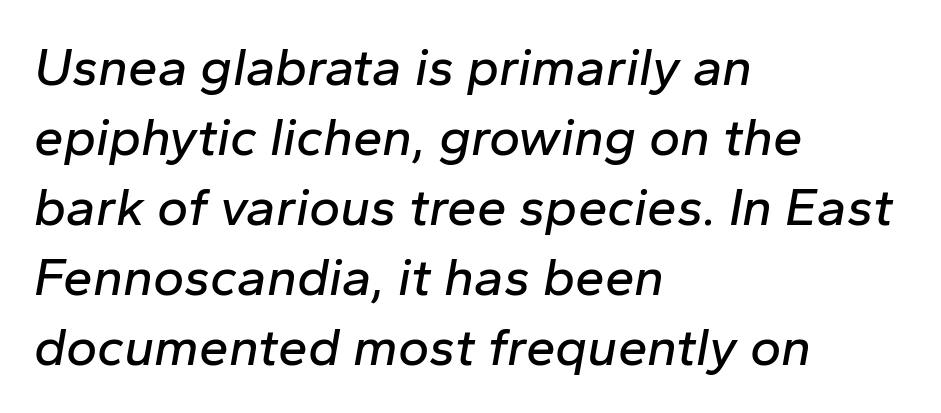
The image shows 53 px text type, italic (leaning right); set left-aligned, normal line spacing (1.32x), normal letter spacing, not underlined; low stroke contrast and a medium x-height.
